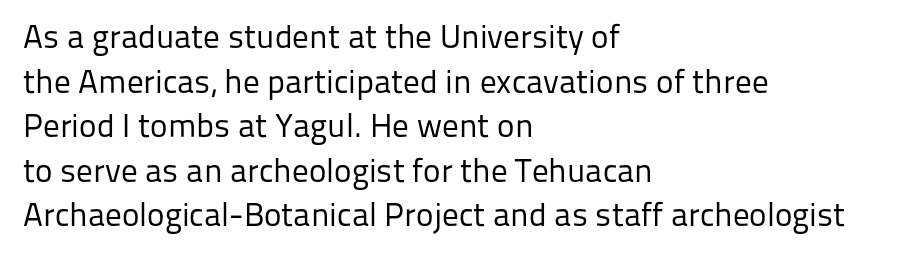
The image shows 33 px regular-weight sans-serif type, upright; set left-aligned, normal line spacing (1.35x), normal letter spacing, not underlined; low stroke contrast and a medium x-height.
